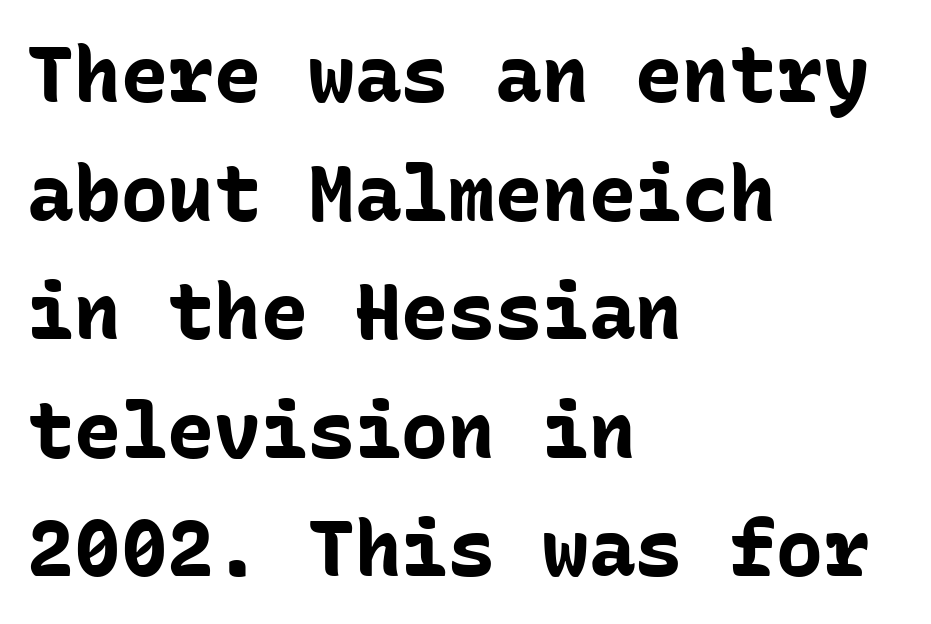
The image shows 78 px bold sans-serif type, upright, monospaced; set left-aligned, normal line spacing (1.52x), normal letter spacing, not underlined; low stroke contrast and a medium x-height.
